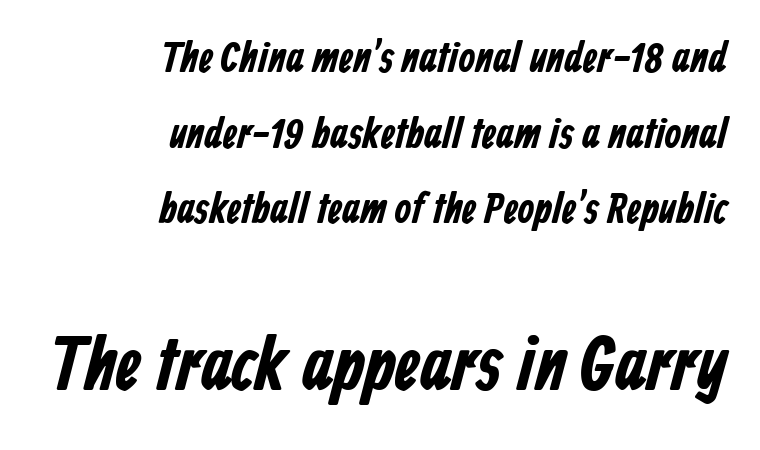
Q: Is the text bold? A: Yes.
Q: Is the typeface a serif or a sans-serif typeface? A: Sans-serif.
Q: Is the text underlined? A: No.
Q: How is the paragraph aligned? A: Right-aligned.
Q: Is the spacing between letters normal or unusually wide? A: Normal.
Q: Which block of text is set in a larger size, the first (top) or the second (bottom)? A: The second (bottom) one.
Q: Width (condensed, normal, or wide)? A: Condensed.
Q: Stroke contrast? A: Low.
Q: x-height? A: Medium.
Q: Monospaced? A: No.
